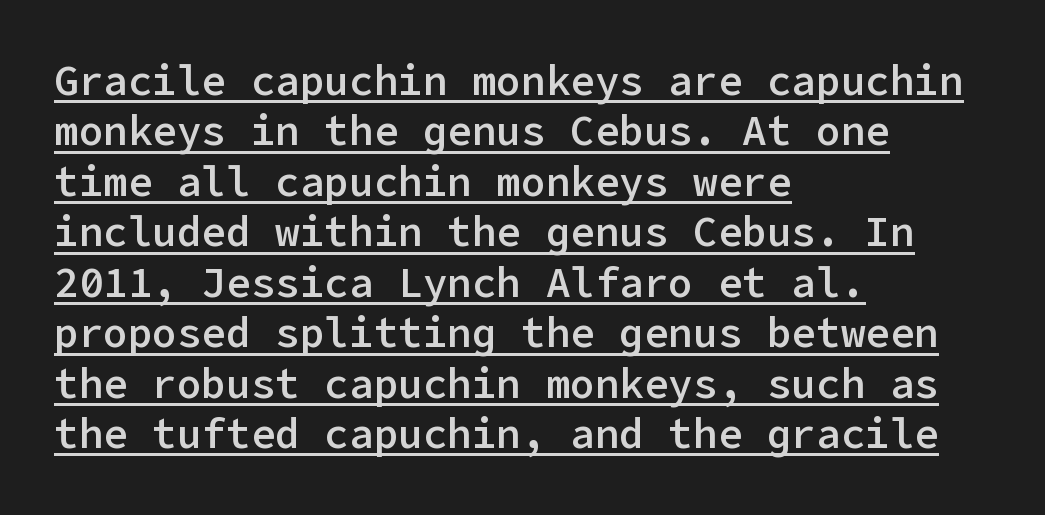
{"serif": "no", "italic": "no", "bold": "semi", "weight": "semibold", "width": "normal", "stroke_contrast": "low", "x_height": "medium", "underline": "yes", "align": "left", "line_spacing_ratio": 1.23, "letter_spacing": "normal", "letter_spacing_em": 0.0, "glyph_px": 41}
